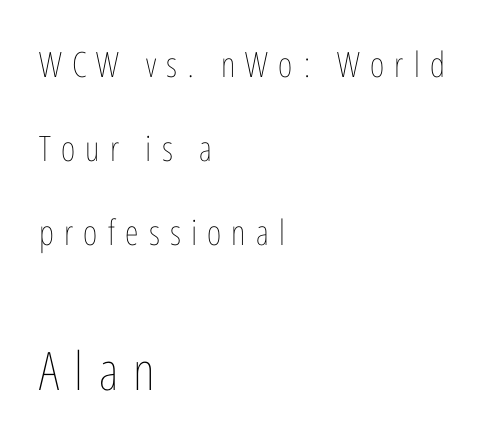
The compositor pushed each line to the left boundary. Character size in the trailing block exceeds that of the leading block. The rendering uses a large line-height, opening up the rows. Only glyphs here, with clear space below each row. The letters advance in unequal steps, a hallmark of proportional type.
